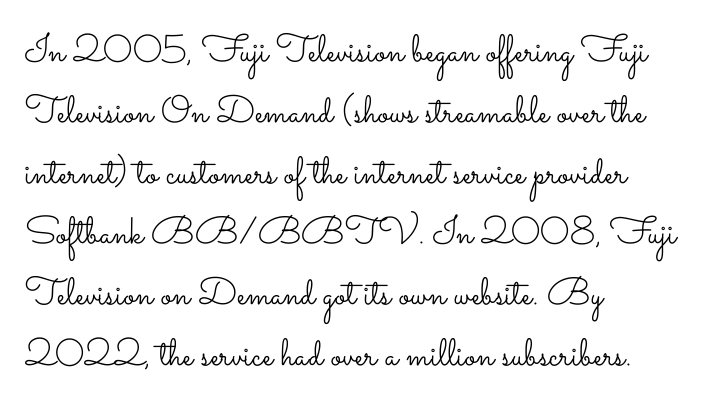
The foot of each line stays bare and open. Characters follow at the spacing the type designer built in. Caption: face not bold, strokes unweighted. A normal amount of white space separates one row of letters from the next.
